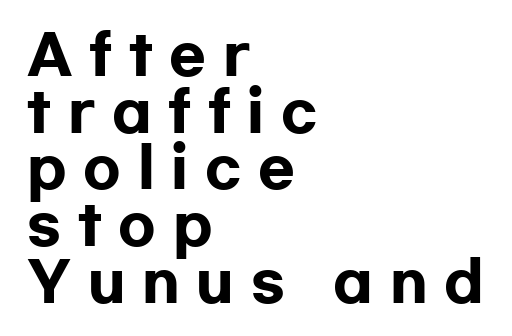
The specimen omits any rule beneath the text block's lines. Posture: vertical. Is this a sans? Yes — the strokes have no serifs. Each new line begins almost immediately beneath the previous one. Is the type bold? Yes — the strokes are clearly thick and heavy.
